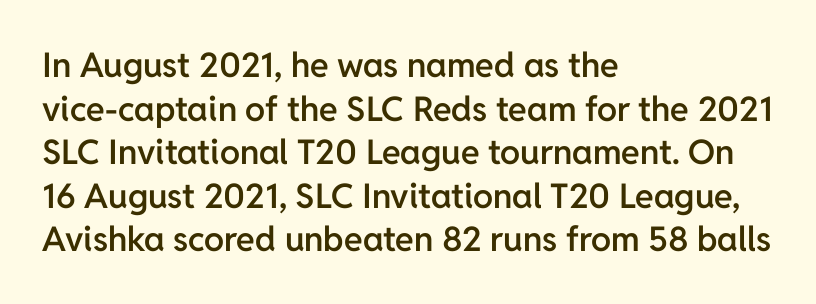
{"serif": "no", "italic": "no", "bold": "semi", "weight": "semibold", "width": "normal", "stroke_contrast": "low", "x_height": "medium", "monospaced": "no", "underline": "no", "align": "left", "line_spacing": "normal", "line_spacing_ratio": 1.28, "letter_spacing": "normal", "letter_spacing_em": 0.0, "glyph_px": 34}
